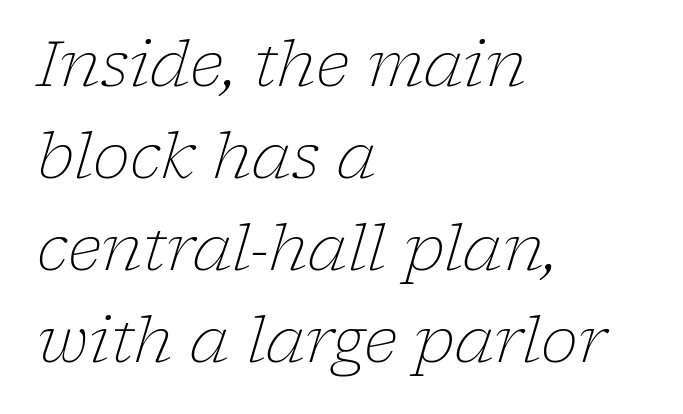
{"serif": "yes", "italic": "yes", "lean": "right", "slant_degrees": 17, "bold": "no", "weight": "light", "width": "normal", "stroke_contrast": "low", "x_height": "medium", "monospaced": "no", "underline": "no", "align": "left", "line_spacing": "normal", "line_spacing_ratio": 1.46, "letter_spacing": "normal", "letter_spacing_em": 0.0, "glyph_px": 63}
